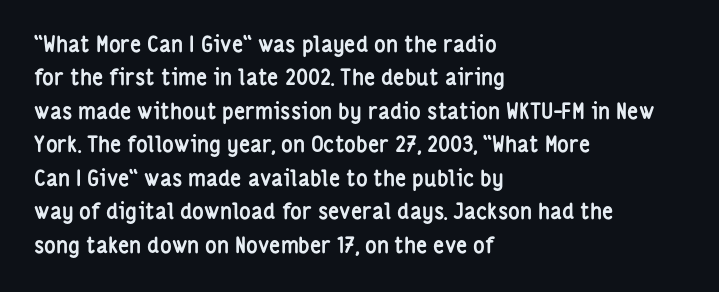
Q: Is the text bold? A: Yes.
Q: Is the text italic (slanted)? A: No, it is upright.
Q: Is the text underlined? A: No.
Q: How is the paragraph aligned? A: Left-aligned.
Q: Is the spacing between letters normal or unusually wide? A: Normal.
Q: Is the spacing between lines tight, normal or loose? A: Normal.
